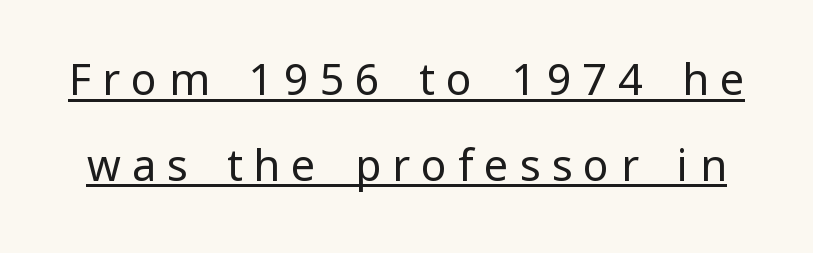
The image shows 43 px regular-weight sans-serif type, upright; set loose line spacing (1.99x), unusually wide letter spacing (+0.26 em), underlined; low stroke contrast and a medium x-height.
